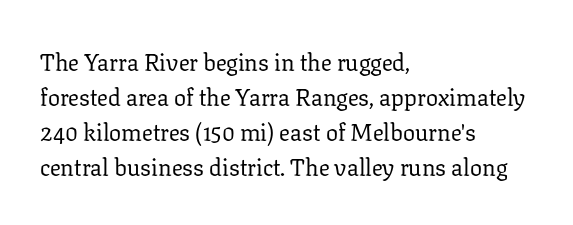
No word sits above an underline. This is the regular roman posture of the typeface. The lines in this sample share a left origin and differ only in where they stop. Successive baselines arrive at the customary interval.
